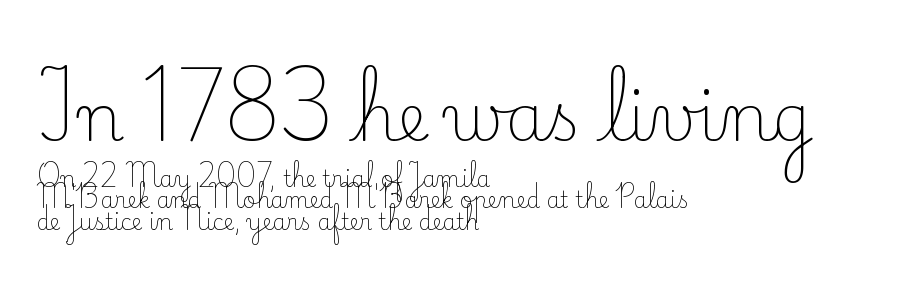
Line starts are locked; line ends wander. What kind of face is this? One with serifs. The letterforms sit shoulder to shoulder at normal distance. Regarding leading, the lines here are crowded together. Here the first block reads like a headline and the second like body copy. Looks like regular typesetting: each glyph gets only the width it needs.
